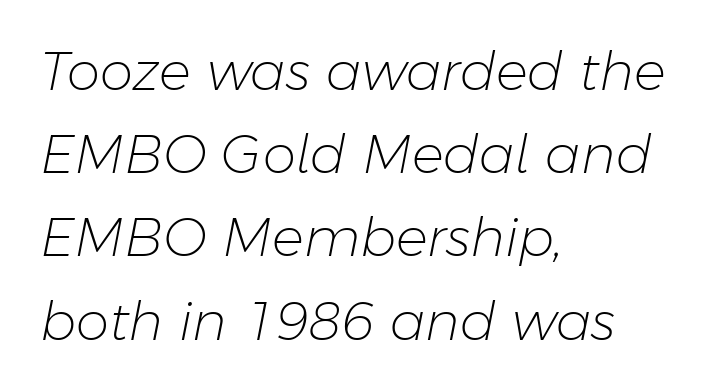
Leftover space on each line is placed entirely after the last word. The font's italic variant was chosen for this text. Decoration check: the copy has no underline. The line texture is even and compact thanks to regular tracking. Stems and bowls with no extra thickness — not bold. Looks like regular typesetting: each glyph gets only the width it needs.
